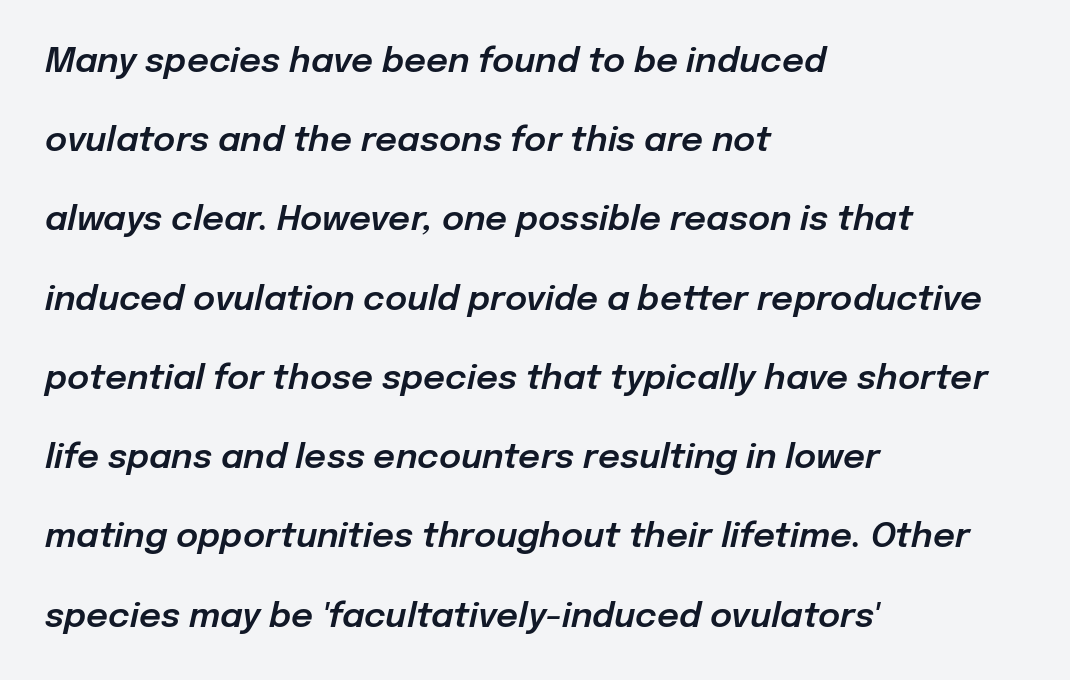
{"italic": "yes", "lean": "right", "slant_degrees": 12, "width": "normal", "stroke_contrast": "low", "x_height": "medium", "monospaced": "no", "underline": "no", "align": "left", "line_spacing": "loose", "line_spacing_ratio": 2.33, "letter_spacing": "normal", "letter_spacing_em": 0.0, "glyph_px": 34}
